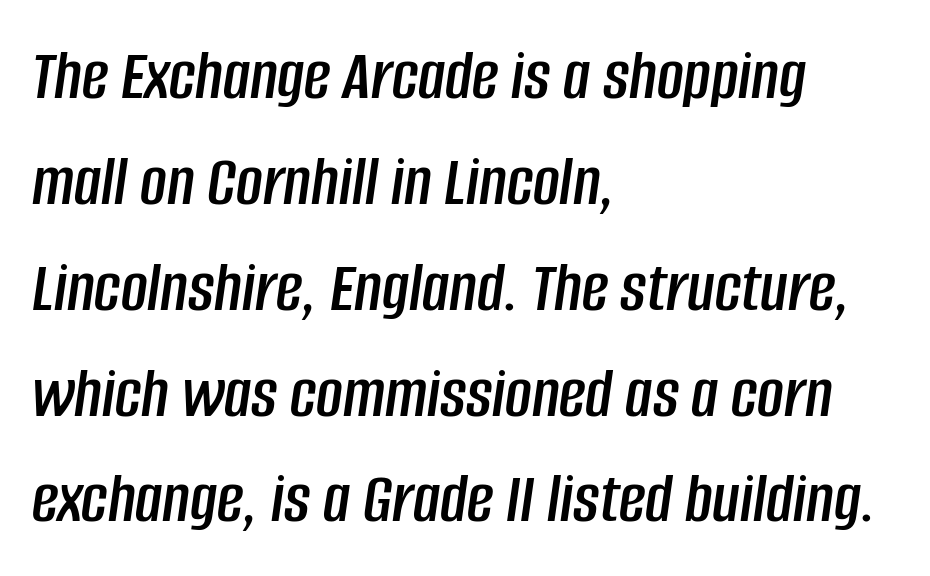
The image shows 73 px condensed type, italic (leaning right); set left-aligned, normal line spacing (1.45x), normal letter spacing, not underlined; low stroke contrast and a large x-height.
